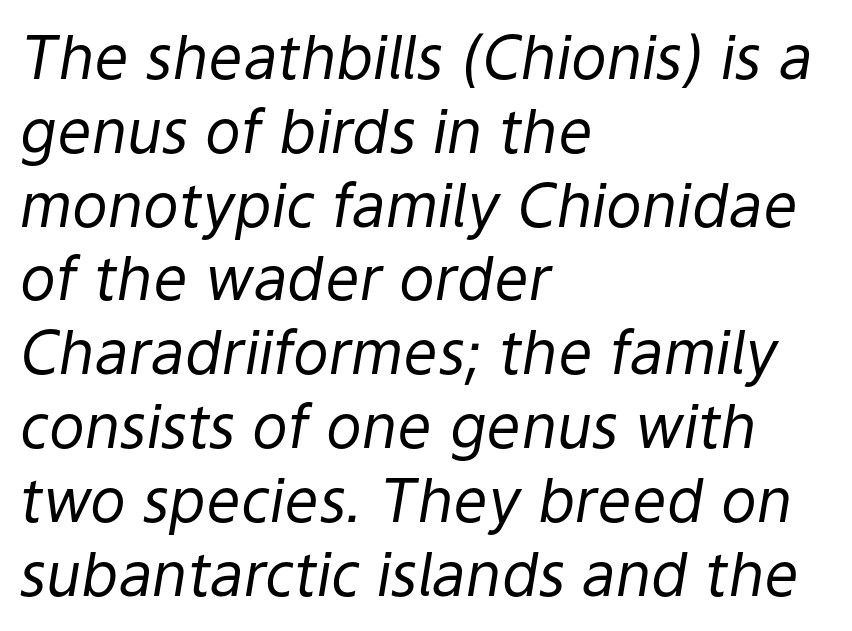
{"italic": "yes", "lean": "right", "slant_degrees": 9, "bold": "no", "weight": "regular", "width": "normal", "stroke_contrast": "low", "x_height": "medium", "monospaced": "no", "underline": "no", "align": "left", "line_spacing_ratio": 1.23, "letter_spacing": "normal", "letter_spacing_em": 0.0, "glyph_px": 60}
